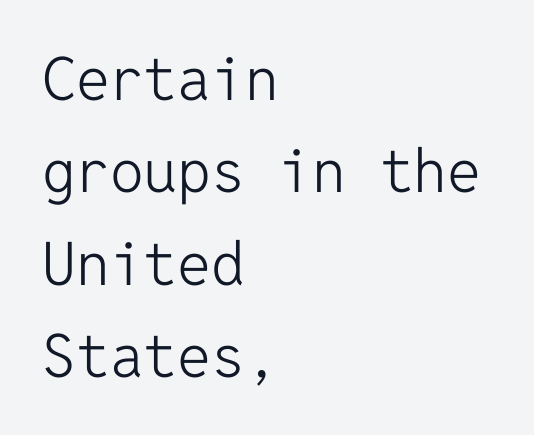
Q: Is the text bold? A: No.
Q: Is the text italic (slanted)? A: No, it is upright.
Q: Is the typeface a serif or a sans-serif typeface? A: Sans-serif.
Q: Is the text underlined? A: No.
Q: How is the paragraph aligned? A: Left-aligned.
Q: Is the spacing between letters normal or unusually wide? A: Normal.
Q: Is the spacing between lines tight, normal or loose? A: Normal.
Q: Width (condensed, normal, or wide)? A: Normal.
Q: Stroke contrast? A: Low.
Q: x-height? A: Medium.
Q: Monospaced? A: Yes.
